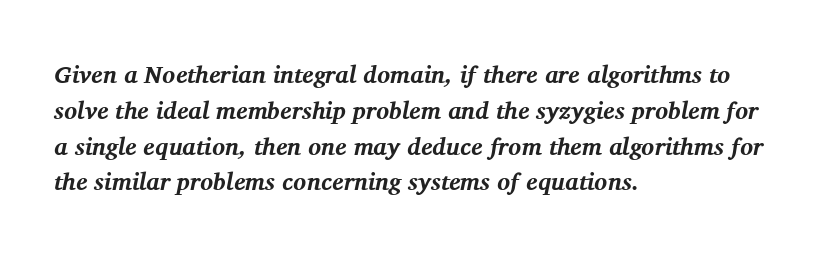
The sample has been set heavy, in full bold. Left-aligned paragraph, ragged on the right. A clean baseline with only descenders dipping below it. Vertical spacing — default.
